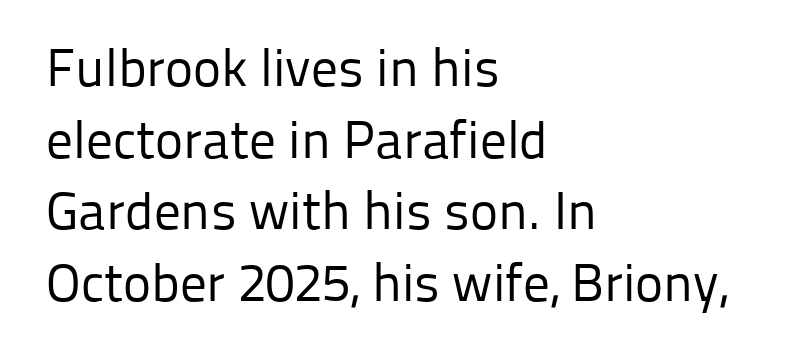
The image shows 53 px regular-weight sans-serif type, upright; set left-aligned, normal line spacing (1.35x), normal letter spacing, not underlined; low stroke contrast and a medium x-height.
